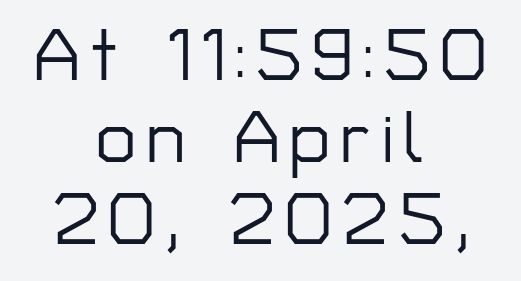
The image shows 72 px sans-serif type, upright; set centered, tight line spacing (1.14x), not underlined; low stroke contrast and a medium x-height.
